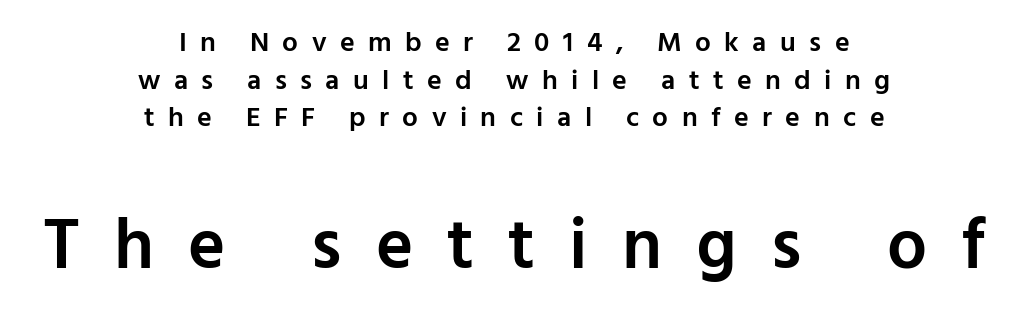
The image shows 71 px semibold sans-serif type, upright; set centered, normal line spacing (1.34x), unusually wide letter spacing (+0.48 em), not underlined; the second (bottom) block is 2.54x larger; low stroke contrast and a medium x-height.
